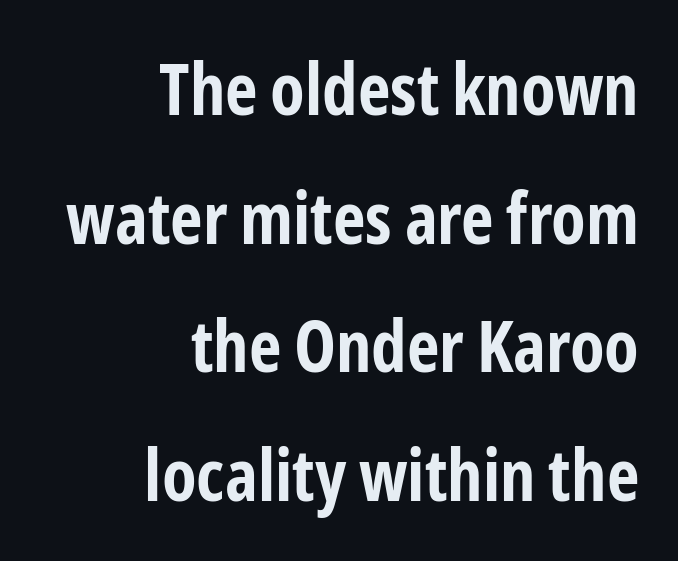
The image shows 71 px bold, condensed sans-serif type, upright; set right-aligned, line spacing 1.81x, normal letter spacing, not underlined; low stroke contrast and a medium x-height.
